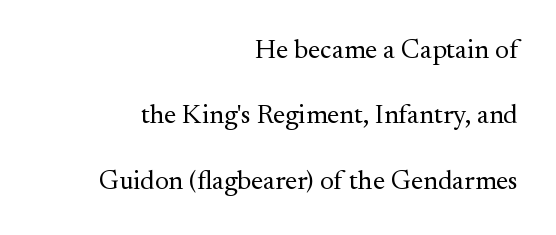
Between one letter and the next there's only the usual sliver of space. The ragged edge is on the left, which tells us the setting is flush right. The weight tops out at a normal text grade. The lettering holds an erect, upright posture throughout. Letters rest on an invisible, unmarked baseline.
